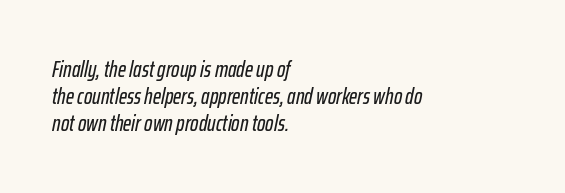
The image shows 22 px text type, italic (leaning right); set left-aligned, line spacing 1.22x, normal letter spacing, not underlined.
